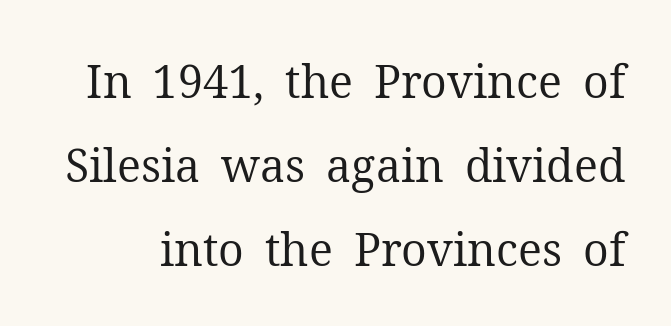
Descenders hang freely into open space. Think standard paragraph weight, or any step lighter than that. Proportional: the letters do not fall into vertical columns. Regarding serifs, this sample has them.
